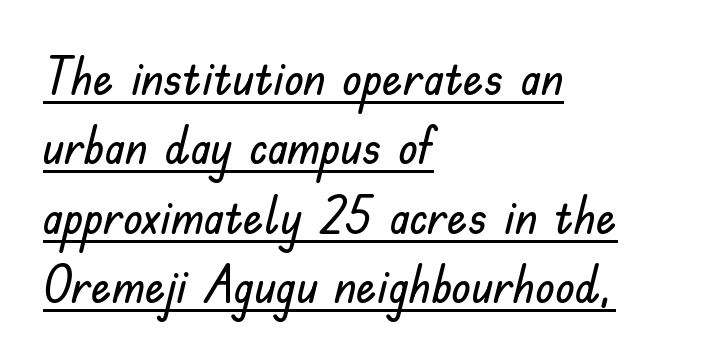
Q: Is the text italic (slanted)? A: Yes.
Q: Is the typeface a serif or a sans-serif typeface? A: Sans-serif.
Q: Is the text underlined? A: Yes.
Q: How is the paragraph aligned? A: Left-aligned.
Q: Is the spacing between letters normal or unusually wide? A: Normal.
Q: Is the spacing between lines tight, normal or loose? A: Normal.
Q: Width (condensed, normal, or wide)? A: Normal.
Q: Stroke contrast? A: Low.
Q: x-height? A: Small.
Q: Monospaced? A: No.
